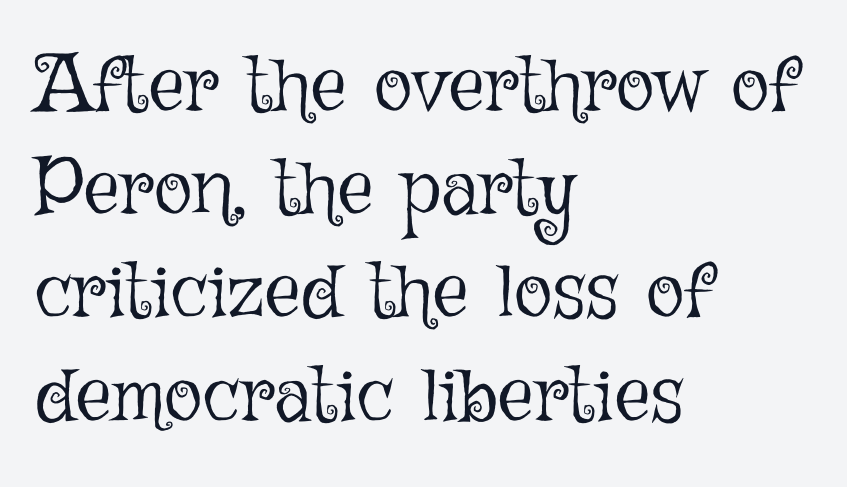
The image shows 80 px light type, upright; set left-aligned, normal line spacing (1.29x), normal letter spacing, not underlined; low stroke contrast and a medium x-height.
